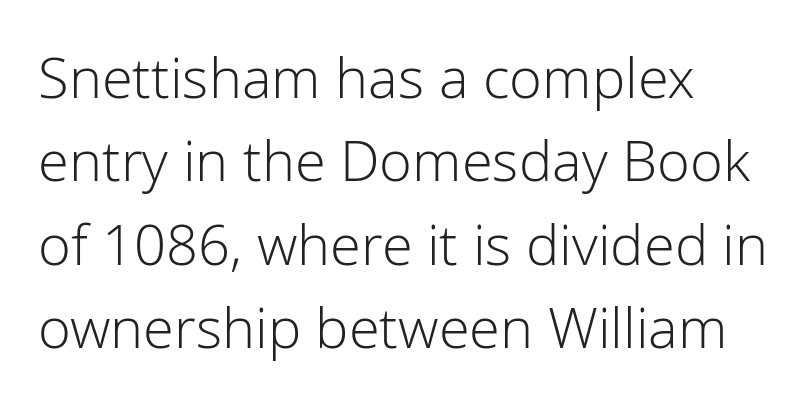
The image shows 56 px light sans-serif type, upright; set left-aligned, normal line spacing (1.49x), normal letter spacing, not underlined; low stroke contrast and a medium x-height.
